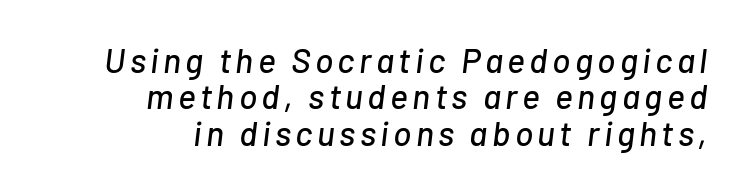
Q: Is the text italic (slanted)? A: Yes, it leans right by about 7 degrees.
Q: Is the text underlined? A: No.
Q: How is the paragraph aligned? A: Right-aligned.
Q: Is the spacing between lines tight, normal or loose? A: Tight.
Q: Width (condensed, normal, or wide)? A: Normal.
Q: Stroke contrast? A: Low.
Q: x-height? A: Medium.
Q: Monospaced? A: No.
